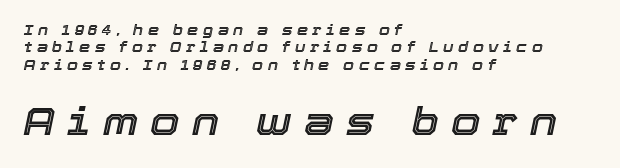
Spacing verdict: proportional, widths tailored to each character. Does extra space separate the letters? Yes, quite a lot of it. Caption: upper text group reduced, lower text group enlarged. Each line starts at the same left margin while the right side varies.
